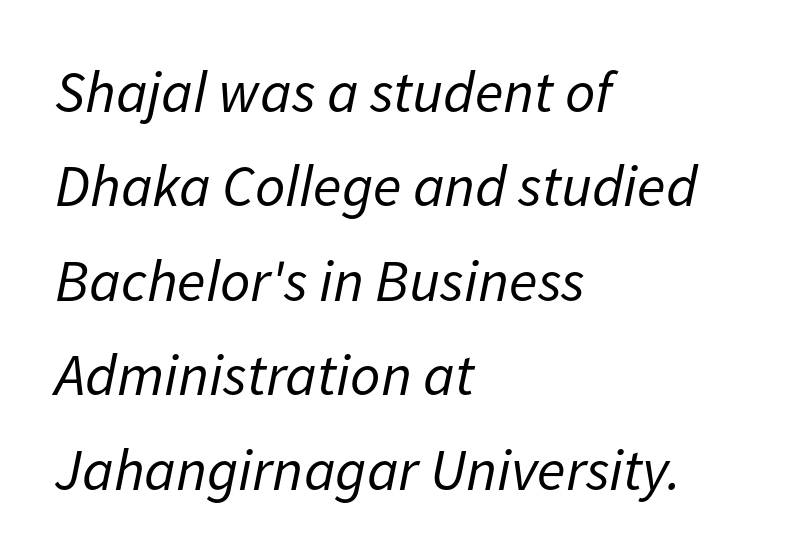
Q: Is the text bold? A: No.
Q: Is the text italic (slanted)? A: Yes, it leans right by about 11 degrees.
Q: Is the text underlined? A: No.
Q: How is the paragraph aligned? A: Left-aligned.
Q: Is the spacing between letters normal or unusually wide? A: Normal.
Q: Is the spacing between lines tight, normal or loose? A: Normal.
Q: Width (condensed, normal, or wide)? A: Normal.
Q: Stroke contrast? A: Low.
Q: x-height? A: Medium.
Q: Monospaced? A: No.
